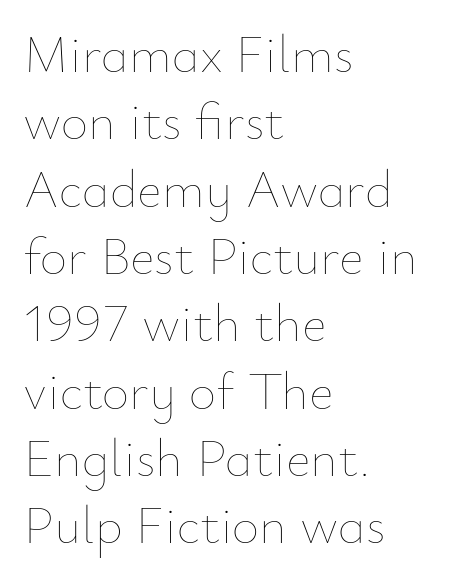
{"italic": "no", "bold": "no", "weight": "thin", "width": "normal", "stroke_contrast": "low", "x_height": "small", "monospaced": "no", "underline": "no", "align": "left", "line_spacing": "normal", "line_spacing_ratio": 1.27, "letter_spacing": "normal", "letter_spacing_em": 0.0, "glyph_px": 53}
